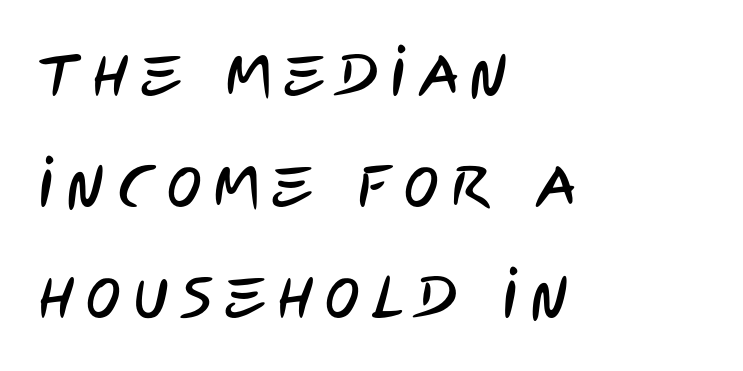
Q: Is the typeface a serif or a sans-serif typeface? A: Sans-serif.
Q: Is the text underlined? A: No.
Q: How is the paragraph aligned? A: Left-aligned.
Q: Is the spacing between letters normal or unusually wide? A: Unusually wide.
Q: Is the spacing between lines tight, normal or loose? A: Loose.
Q: Width (condensed, normal, or wide)? A: Condensed.
Q: Stroke contrast? A: Low.
Q: x-height? A: Large.
Q: Monospaced? A: No.
